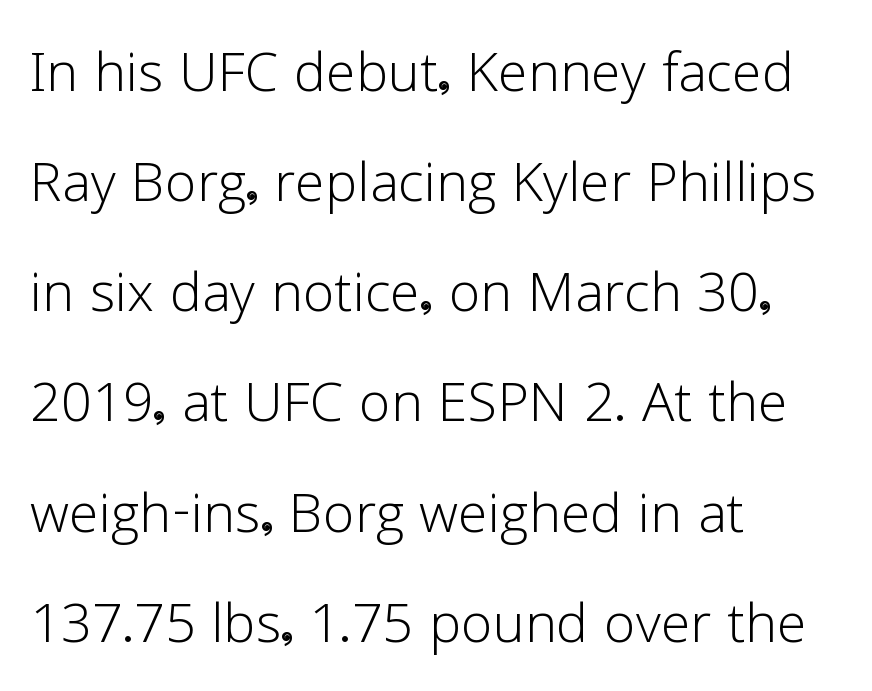
Underline: absent. Unlike italic type, these characters show no tilt at all. The compositor pushed each line to the left boundary. These lines are rendered in a variable-pitch font. Check where the strokes stop: nothing finishes them off — pure sans. The cut favours lightness, reaching ordinary text weight at its darkest.
